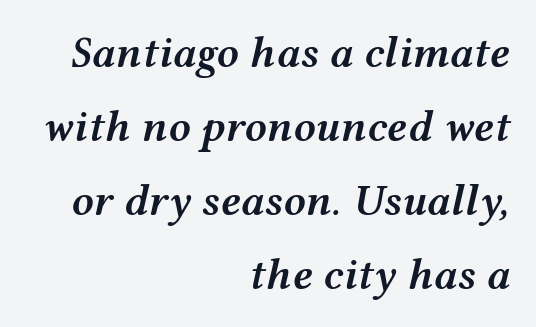
The image shows 44 px semibold, wide type, italic (leaning right); set right-aligned, normal line spacing (1.68x), normal letter spacing, not underlined; medium stroke contrast and a medium x-height.
